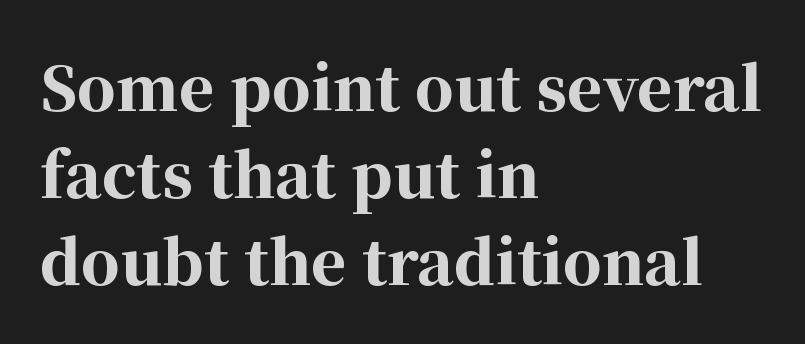
The image shows 61 px bold serif type, upright; set left-aligned, normal line spacing (1.43x), normal letter spacing, not underlined; high stroke contrast and a medium x-height.
